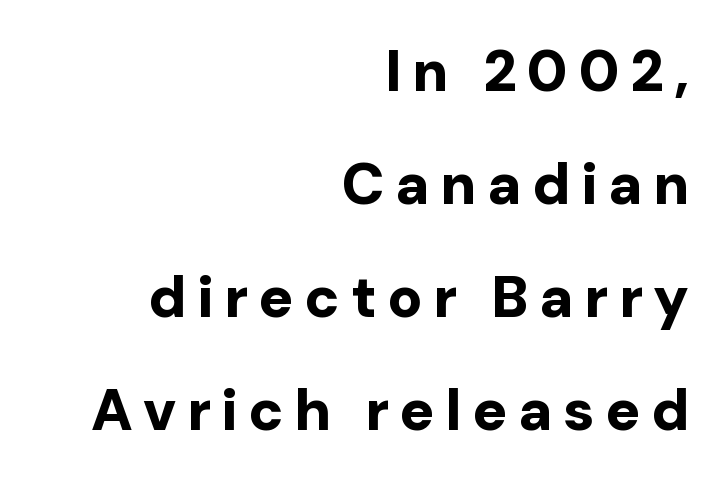
Q: Is the text bold? A: Yes.
Q: Is the text italic (slanted)? A: No, it is upright.
Q: Is the typeface a serif or a sans-serif typeface? A: Sans-serif.
Q: Is the text underlined? A: No.
Q: How is the paragraph aligned? A: Right-aligned.
Q: Is the spacing between lines tight, normal or loose? A: Loose.
Q: Width (condensed, normal, or wide)? A: Normal.
Q: Stroke contrast? A: Low.
Q: x-height? A: Medium.
Q: Monospaced? A: No.
